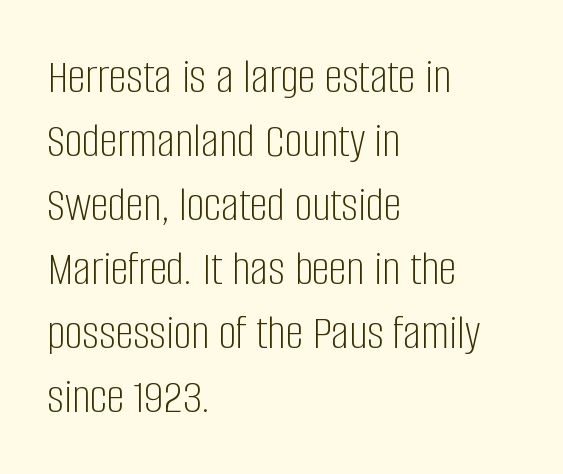
Q: Is the text bold? A: No.
Q: Is the text italic (slanted)? A: No, it is upright.
Q: Is the typeface a serif or a sans-serif typeface? A: Sans-serif.
Q: Is the text underlined? A: No.
Q: How is the paragraph aligned? A: Left-aligned.
Q: Is the spacing between letters normal or unusually wide? A: Normal.
Q: Is the spacing between lines tight, normal or loose? A: Normal.
Q: Width (condensed, normal, or wide)? A: Condensed.
Q: Stroke contrast? A: Low.
Q: x-height? A: Large.
Q: Monospaced? A: No.
